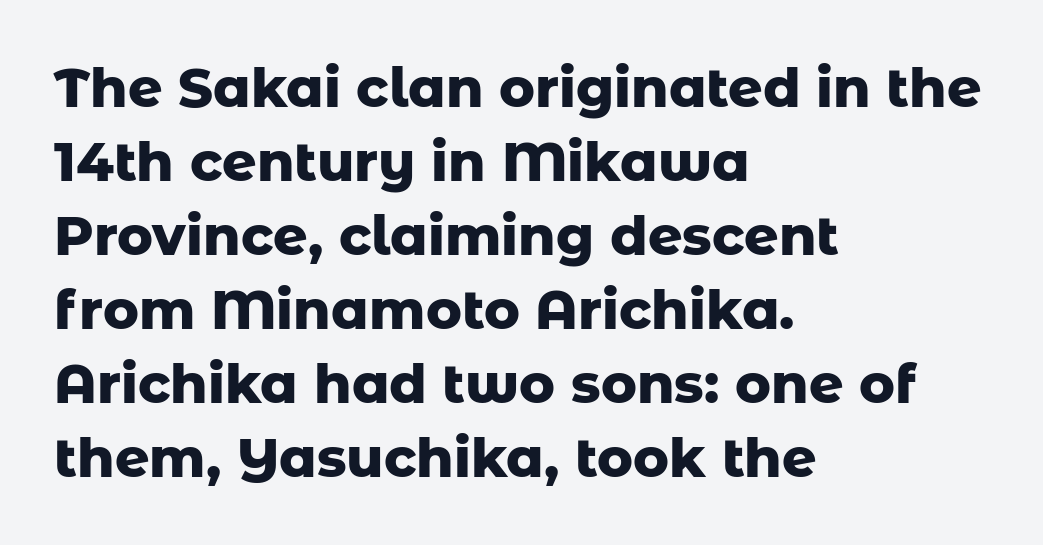
The image shows 54 px heavy sans-serif type, upright; set left-aligned, normal line spacing (1.37x), normal letter spacing, not underlined; low stroke contrast and a medium x-height.
